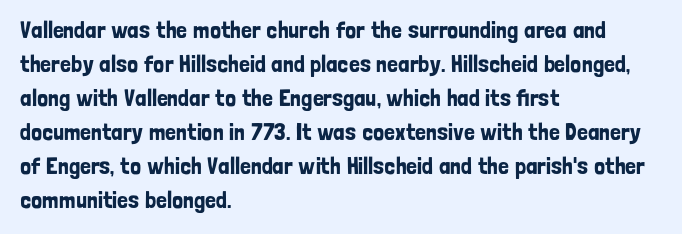
{"italic": "no", "underline": "no", "align": "left", "line_spacing": "normal", "line_spacing_ratio": 1.42, "letter_spacing": "normal", "letter_spacing_em": 0.0, "glyph_px": 24}
